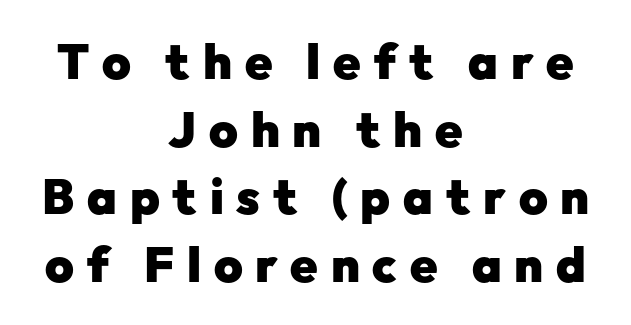
Q: Is the text bold? A: Yes.
Q: Is the text italic (slanted)? A: No, it is upright.
Q: Is the typeface a serif or a sans-serif typeface? A: Sans-serif.
Q: Is the text underlined? A: No.
Q: How is the paragraph aligned? A: Centered.
Q: Is the spacing between letters normal or unusually wide? A: Unusually wide.
Q: Is the spacing between lines tight, normal or loose? A: Normal.
Q: Width (condensed, normal, or wide)? A: Normal.
Q: Stroke contrast? A: Low.
Q: x-height? A: Medium.
Q: Monospaced? A: No.
